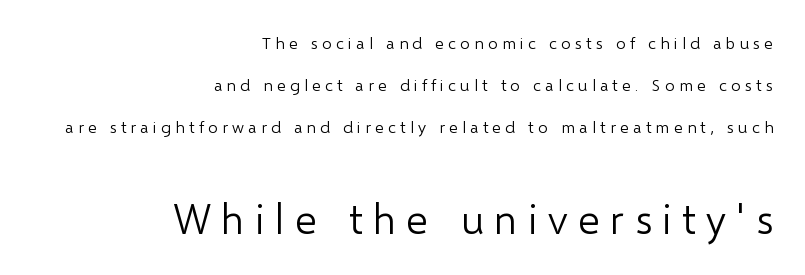
Unlike italic type, these characters show no tilt at all. Just letters on the line, the space beneath them empty. This sample has the flowing, uneven cadence of proportional lettering. These glyphs show unthickened strokes, regular width or finer.
